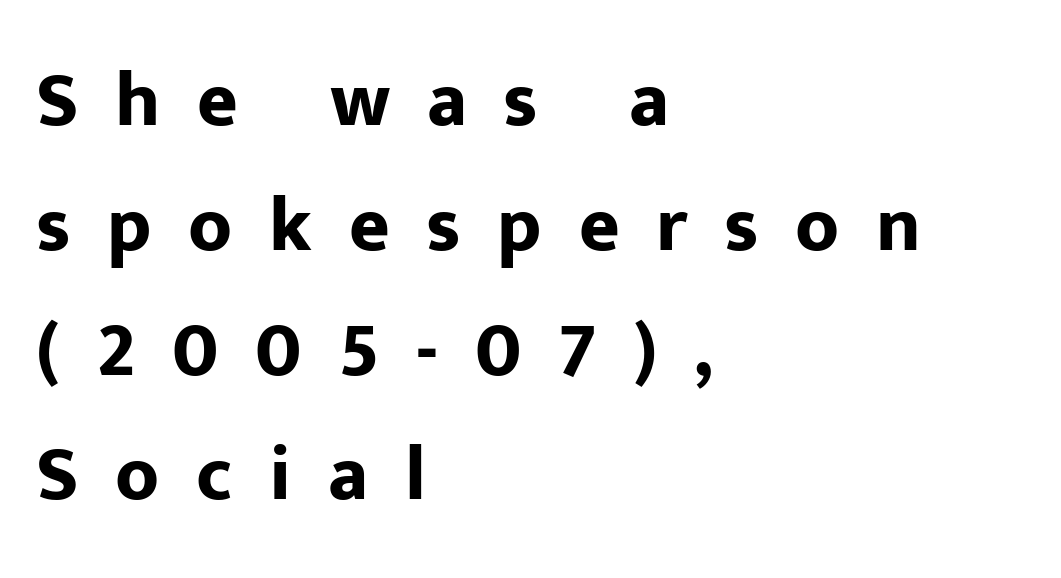
Typesetter's note: full bold, strokes at maximum text heaviness. One glance says typical: line gaps are just what's usual. Stroke terminals: plain, sans-serif. A typesetter would call this proportional, since set widths differ per character. Upright lettering throughout. Tracking value appears strongly positive — letters spread wide.
